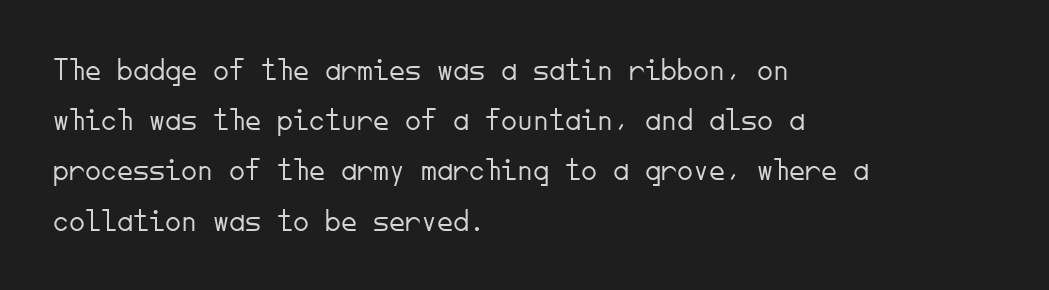
All the whitespace from short lines collects on the right. This sample uses a sans-serif face. This rendering leaves character spacing at its baseline value. The vertical gap from one line to the next is medium. Letters have the restrained weight of plain body copy at most.
